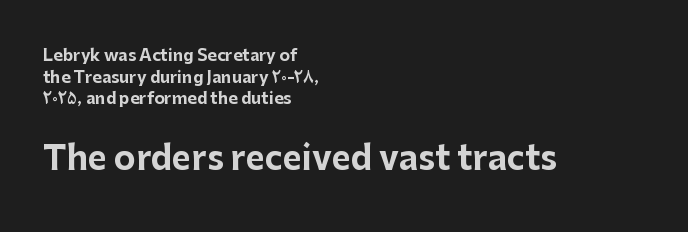
{"serif": "no", "italic": "no", "bold": "yes", "weight": "bold", "width": "normal", "stroke_contrast": "low", "x_height": "medium", "monospaced": "no", "underline": "no", "align": "left", "line_spacing": "normal", "line_spacing_ratio": 1.35, "letter_spacing": "normal", "letter_spacing_em": 0.0, "larger_block": "second", "size_ratio": 2.06, "glyph_px": 33}
